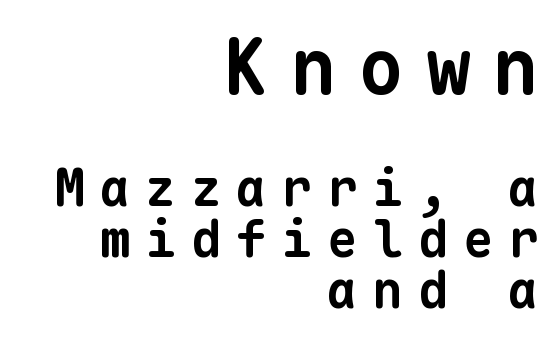
The image shows 76 px bold sans-serif type, monospaced; set right-aligned, tight line spacing (1.0x), unusually wide letter spacing (+0.29 em), not underlined; the first (top) block is 1.49x larger; low stroke contrast and a medium x-height.
